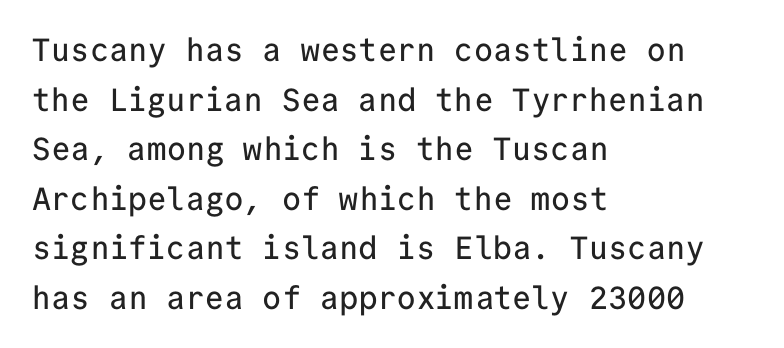
The image shows 32 px sans-serif type, upright, monospaced; set left-aligned, normal line spacing (1.55x), normal letter spacing, not underlined; low stroke contrast and a medium x-height.
